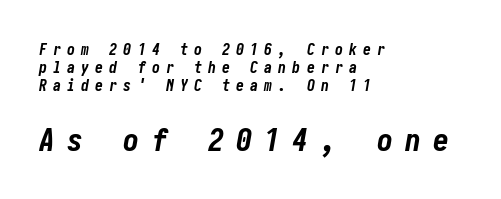
The passage shown is not underscored anywhere. Block two is the big one; block one sits smaller above it. The compositor pushed each line to the left boundary. Interline gaps are noticeably narrow in this sample. Characters are canted at an angle relative to the baseline's perpendicular.
